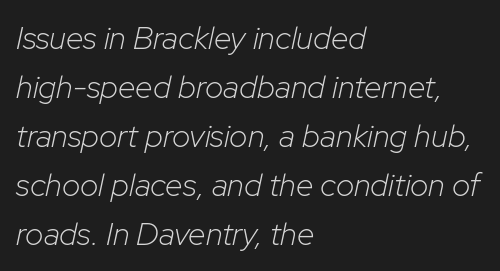
The image shows 32 px light type, italic (leaning right); set left-aligned, normal line spacing (1.53x), normal letter spacing, not underlined; low stroke contrast and a medium x-height.
